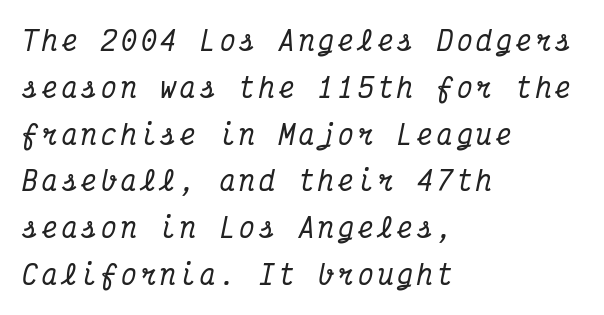
Q: Is the text italic (slanted)? A: Yes, it leans right by about 12 degrees.
Q: Is the text underlined? A: No.
Q: How is the paragraph aligned? A: Left-aligned.
